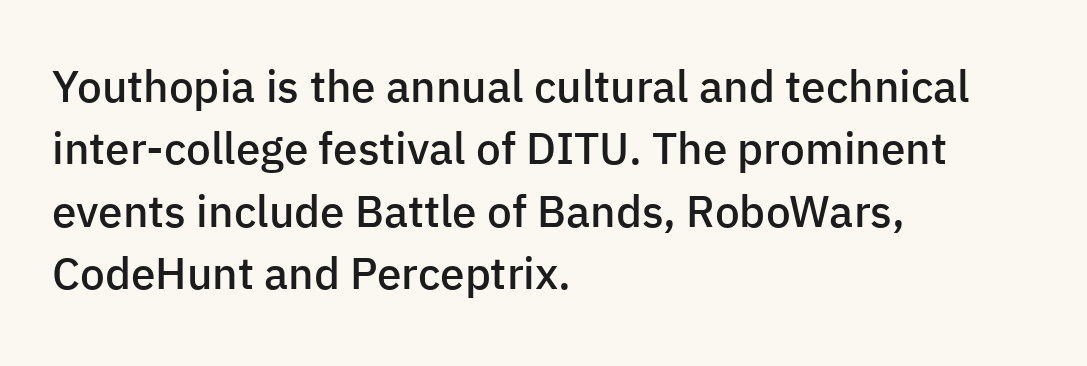
Q: Is the text bold? A: Semi-bold.
Q: Is the text italic (slanted)? A: No, it is upright.
Q: Is the typeface a serif or a sans-serif typeface? A: Sans-serif.
Q: Is the text underlined? A: No.
Q: How is the paragraph aligned? A: Left-aligned.
Q: Is the spacing between letters normal or unusually wide? A: Normal.
Q: Is the spacing between lines tight, normal or loose? A: Normal.
Q: Width (condensed, normal, or wide)? A: Normal.
Q: Stroke contrast? A: Low.
Q: x-height? A: Medium.
Q: Monospaced? A: No.
